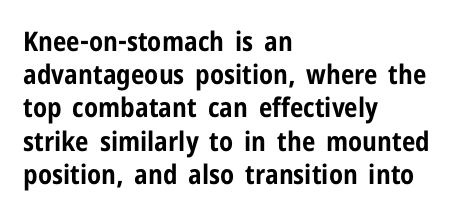
Q: Is the text bold? A: Yes.
Q: Is the text italic (slanted)? A: No, it is upright.
Q: Is the text underlined? A: No.
Q: How is the paragraph aligned? A: Left-aligned.
Q: Is the spacing between letters normal or unusually wide? A: Normal.
